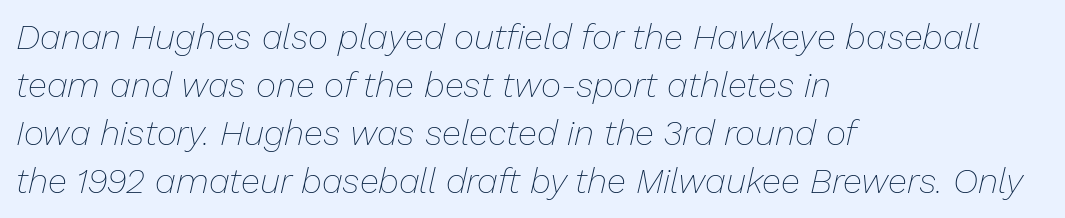
Standard letterfit; no display-style spreading of the glyphs. Casual observation: everything's shoved over to the left. The face used here is proportionally spaced, like ordinary book or web type. The characters are drawn with everyday or finer stroke widths. Quick note: interline space is typical.
